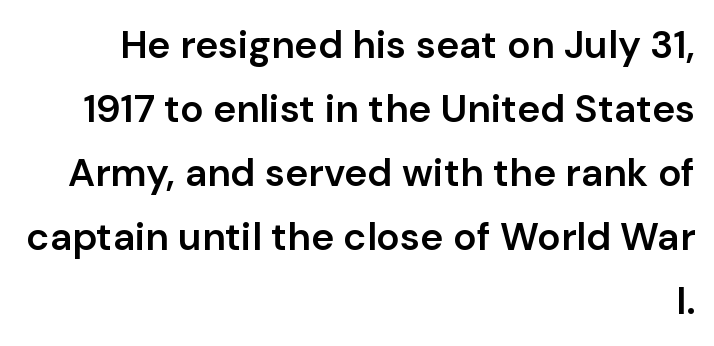
There is no visible air inserted between adjacent glyphs. The block of text has a typical density, with ordinary space between rows. Spacing verdict: proportional, widths tailored to each character. Strokes here are thickened, but only to semibold level. Posture: vertical.
